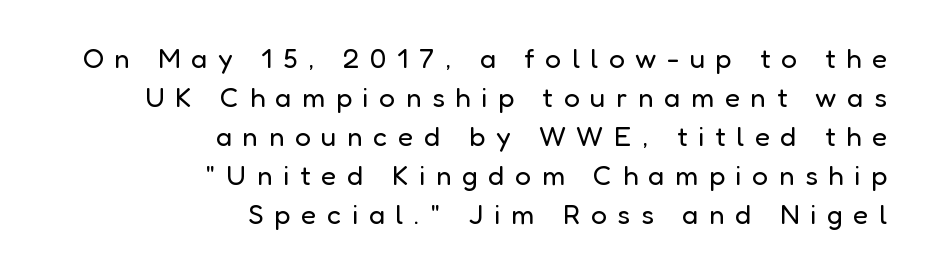
The image shows 28 px regular-weight sans-serif type, upright; set right-aligned, normal line spacing (1.39x), unusually wide letter spacing (+0.38 em), not underlined; low stroke contrast and a medium x-height.
